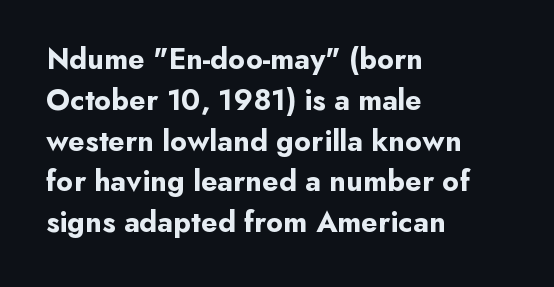
Q: Is the text bold? A: Yes.
Q: Is the text italic (slanted)? A: No, it is upright.
Q: Is the typeface a serif or a sans-serif typeface? A: Sans-serif.
Q: Is the text underlined? A: No.
Q: How is the paragraph aligned? A: Left-aligned.
Q: Is the spacing between letters normal or unusually wide? A: Normal.
Q: Is the spacing between lines tight, normal or loose? A: Normal.
Q: Width (condensed, normal, or wide)? A: Normal.
Q: Stroke contrast? A: Low.
Q: x-height? A: Small.
Q: Monospaced? A: No.
